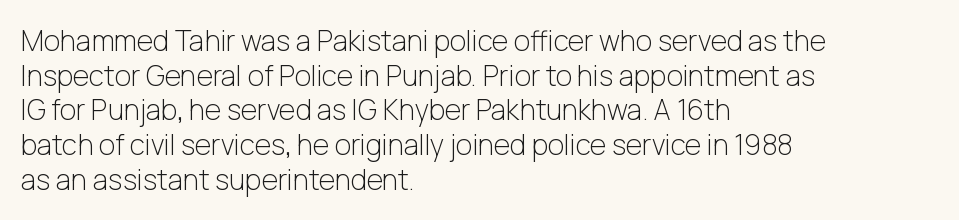
Inter-character spacing is left at the font's built-in metrics. The cut favours lightness, reaching ordinary text weight at its darkest. The face used here is a sans, in the tradition of grotesques and geometrics. The lines in this sample share a left origin and differ only in where they stop.
